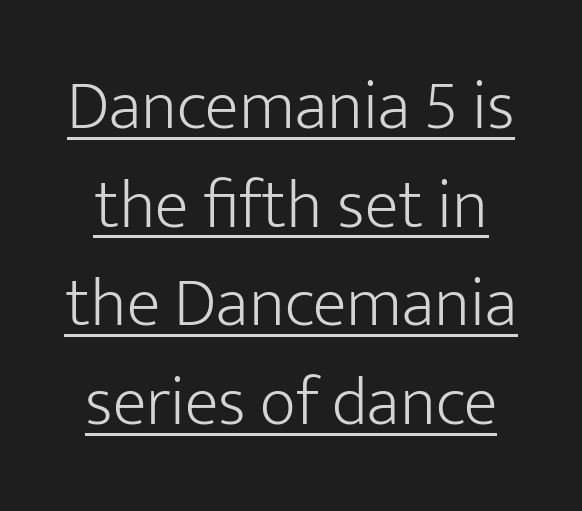
Q: Is the text bold? A: No.
Q: Is the text italic (slanted)? A: No, it is upright.
Q: Is the typeface a serif or a sans-serif typeface? A: Sans-serif.
Q: Is the text underlined? A: Yes.
Q: How is the paragraph aligned? A: Centered.
Q: Is the spacing between letters normal or unusually wide? A: Normal.
Q: Is the spacing between lines tight, normal or loose? A: Normal.
Q: Width (condensed, normal, or wide)? A: Normal.
Q: Stroke contrast? A: Low.
Q: x-height? A: Medium.
Q: Monospaced? A: No.
